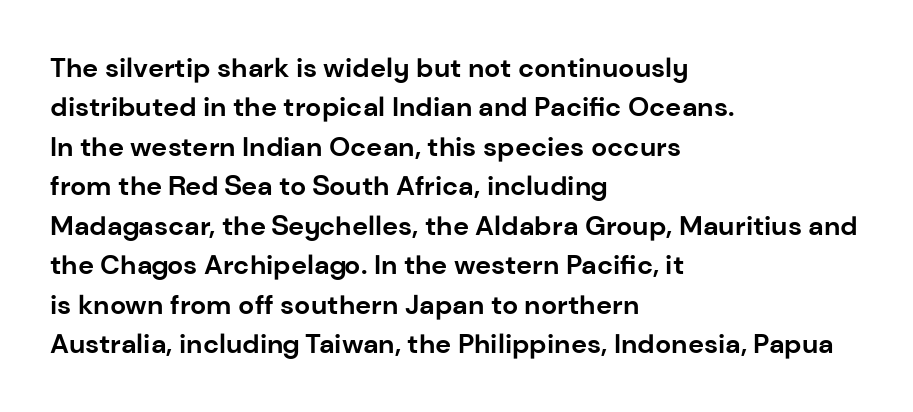
Q: Is the text bold? A: Yes.
Q: Is the text italic (slanted)? A: No, it is upright.
Q: Is the text underlined? A: No.
Q: How is the paragraph aligned? A: Left-aligned.
Q: Is the spacing between letters normal or unusually wide? A: Normal.
Q: Is the spacing between lines tight, normal or loose? A: Normal.
